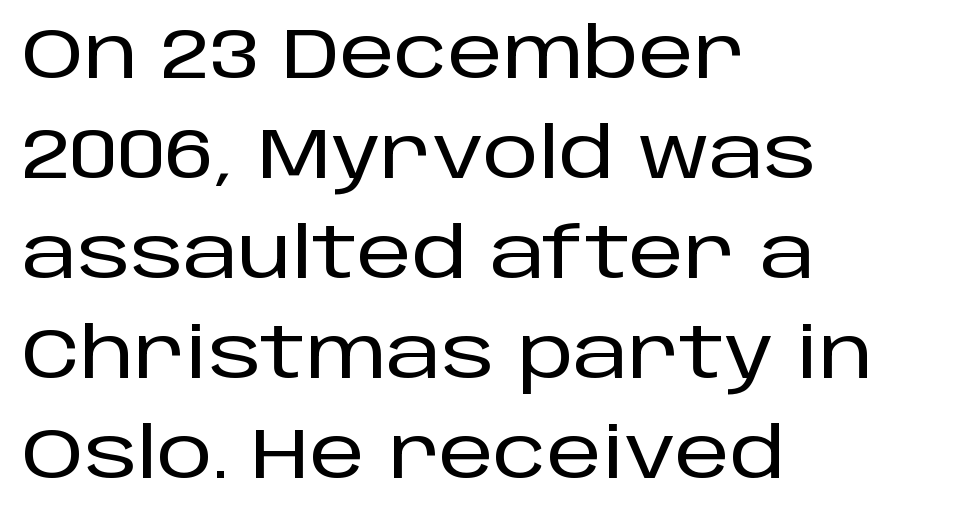
The image shows 70 px sans-serif type, upright; set left-aligned, normal line spacing (1.43x), normal letter spacing, not underlined; low stroke contrast and a large x-height.
